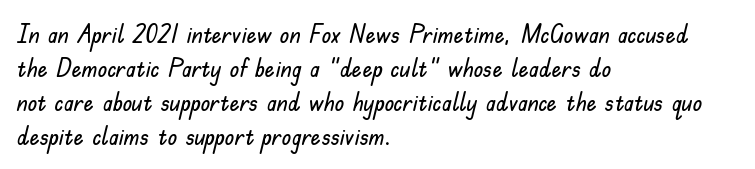
Q: Is the text italic (slanted)? A: Yes.
Q: Is the text underlined? A: No.
Q: How is the paragraph aligned? A: Left-aligned.
Q: Is the spacing between letters normal or unusually wide? A: Normal.
Q: Is the spacing between lines tight, normal or loose? A: Normal.
